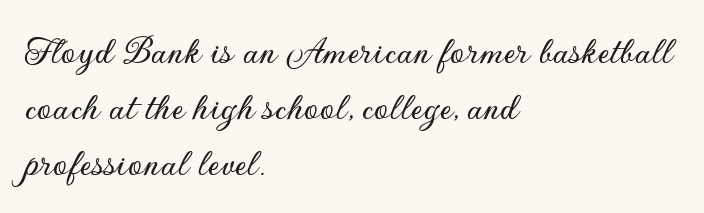
Q: Is the text italic (slanted)? A: Yes.
Q: Is the typeface a serif or a sans-serif typeface? A: Sans-serif.
Q: Is the text underlined? A: No.
Q: How is the paragraph aligned? A: Left-aligned.
Q: Is the spacing between letters normal or unusually wide? A: Normal.
Q: Is the spacing between lines tight, normal or loose? A: Normal.
Q: Width (condensed, normal, or wide)? A: Normal.
Q: Stroke contrast? A: Low.
Q: x-height? A: Small.
Q: Monospaced? A: No.
